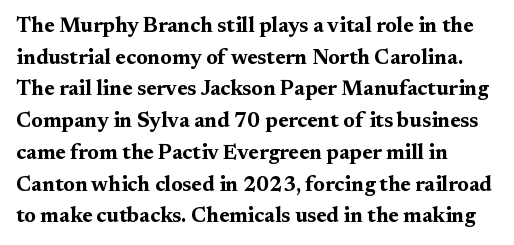
The image shows 21 px bold type, upright; set left-aligned, normal line spacing (1.51x), normal letter spacing, not underlined.
